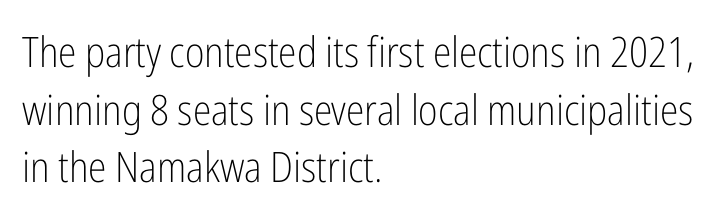
Q: Is the text bold? A: No.
Q: Is the text italic (slanted)? A: No, it is upright.
Q: Is the typeface a serif or a sans-serif typeface? A: Sans-serif.
Q: Is the text underlined? A: No.
Q: How is the paragraph aligned? A: Left-aligned.
Q: Is the spacing between letters normal or unusually wide? A: Normal.
Q: Is the spacing between lines tight, normal or loose? A: Normal.
Q: Width (condensed, normal, or wide)? A: Condensed.
Q: Stroke contrast? A: Low.
Q: x-height? A: Medium.
Q: Monospaced? A: No.
